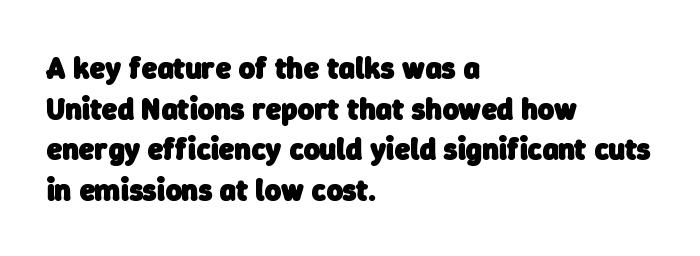
{"serif": "no", "bold": "yes", "weight": "heavy", "width": "normal", "stroke_contrast": "low", "x_height": "medium", "monospaced": "no", "underline": "no", "align": "left", "line_spacing": "normal", "line_spacing_ratio": 1.31, "letter_spacing": "normal", "letter_spacing_em": 0.0, "glyph_px": 31}
